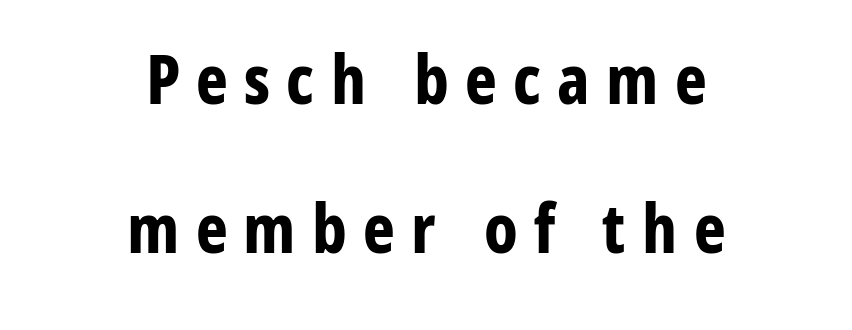
The lines are spread far apart with generous leading. Look at the stroke-to-counter ratio: heavy, a bold. Anything drawn beneath the words? Only blank space. Typographically, this falls in the sans-serif category. Teacher's note: observe the equal gaps on both sides — that is centered alignment.
